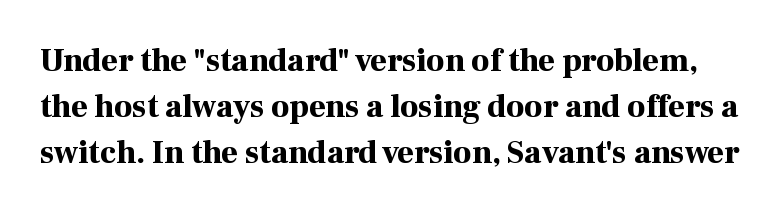
{"serif": "yes", "italic": "no", "bold": "yes", "weight": "bold", "width": "normal", "stroke_contrast": "high", "x_height": "medium", "monospaced": "no", "underline": "no", "line_spacing": "normal", "line_spacing_ratio": 1.43, "letter_spacing": "normal", "letter_spacing_em": 0.0, "glyph_px": 32}
